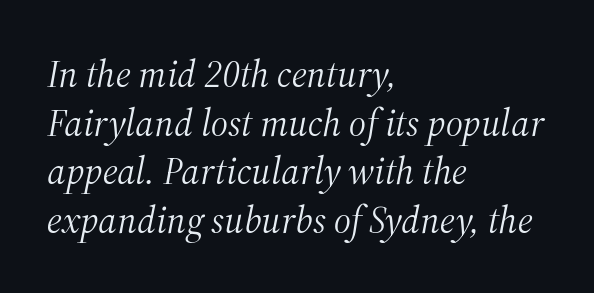
Q: Is the text bold? A: No.
Q: Is the text italic (slanted)? A: Yes, it leans right by about 12 degrees.
Q: Is the typeface a serif or a sans-serif typeface? A: Serif.
Q: Is the text underlined? A: No.
Q: How is the paragraph aligned? A: Left-aligned.
Q: Is the spacing between letters normal or unusually wide? A: Normal.
Q: Is the spacing between lines tight, normal or loose? A: Normal.
Q: Width (condensed, normal, or wide)? A: Normal.
Q: Stroke contrast? A: Medium.
Q: x-height? A: Medium.
Q: Monospaced? A: No.
